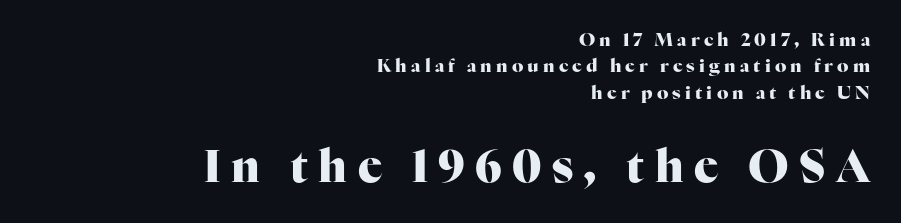
{"serif": "yes", "italic": "no", "bold": "yes", "weight": "heavy", "width": "normal", "stroke_contrast": "high", "x_height": "medium", "monospaced": "no", "underline": "no", "align": "right", "line_spacing": "normal", "line_spacing_ratio": 1.47, "letter_spacing": "wide", "letter_spacing_em": 0.23, "larger_block": "second", "size_ratio": 2.5, "glyph_px": 45}
